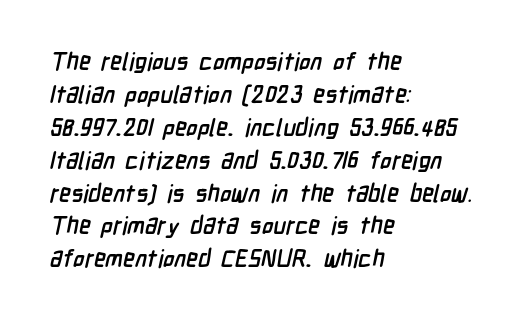
Short note: letters normally spaced. Interline gaps are of average width in this sample. Weight check: bold — yes, fully. Descenders are the only things crossing below the line.
